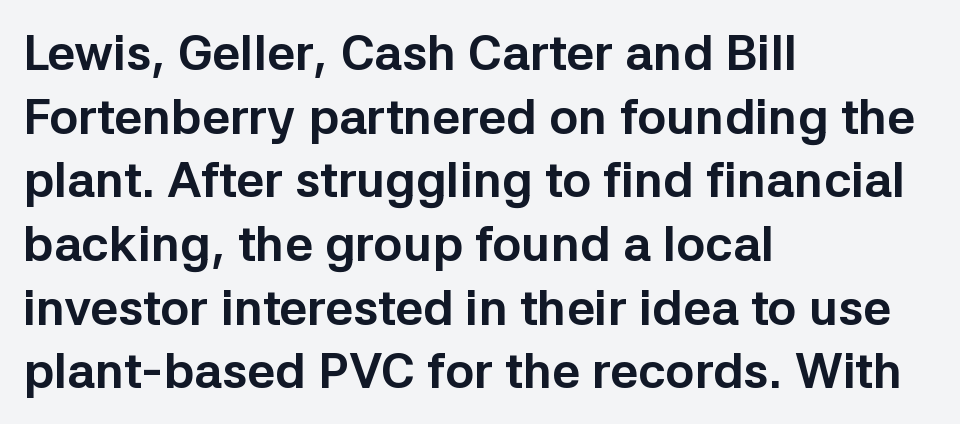
{"serif": "no", "italic": "no", "bold": "yes", "weight": "bold", "width": "normal", "stroke_contrast": "low", "x_height": "medium", "monospaced": "no", "underline": "no", "align": "left", "line_spacing": "normal", "line_spacing_ratio": 1.3, "letter_spacing": "normal", "letter_spacing_em": 0.0, "glyph_px": 49}
